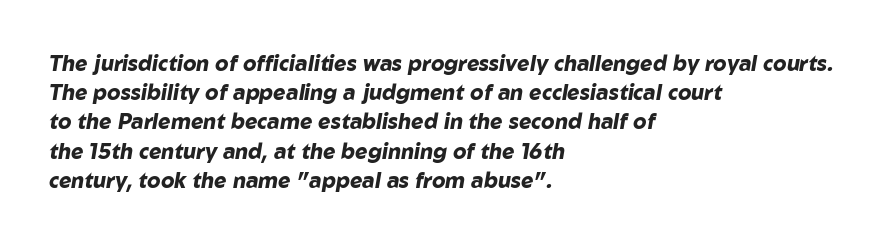
{"italic": "yes", "lean": "right", "slant_degrees": 10, "bold": "yes", "underline": "no", "align": "left", "line_spacing": "normal", "line_spacing_ratio": 1.39, "letter_spacing": "normal", "letter_spacing_em": 0.0, "glyph_px": 21}
